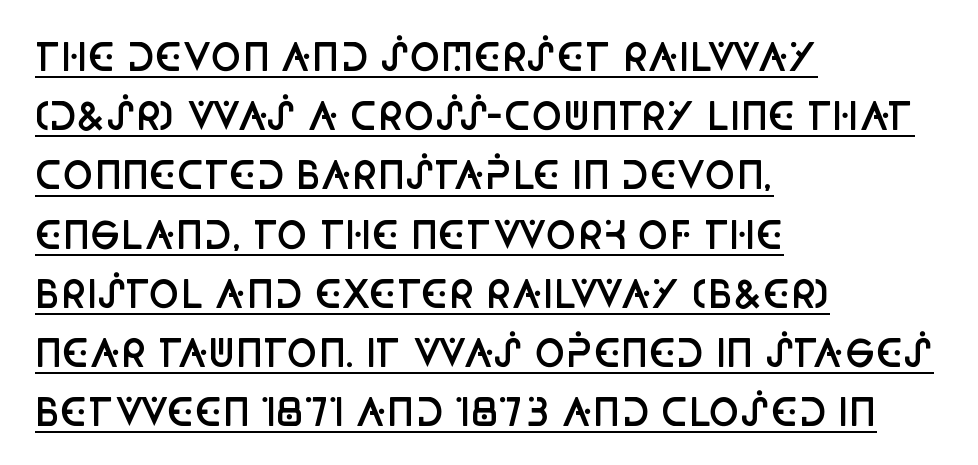
The image shows 37 px semibold, condensed sans-serif type, upright; set left-aligned, normal line spacing (1.6x), normal letter spacing, underlined; low stroke contrast and a large x-height.
